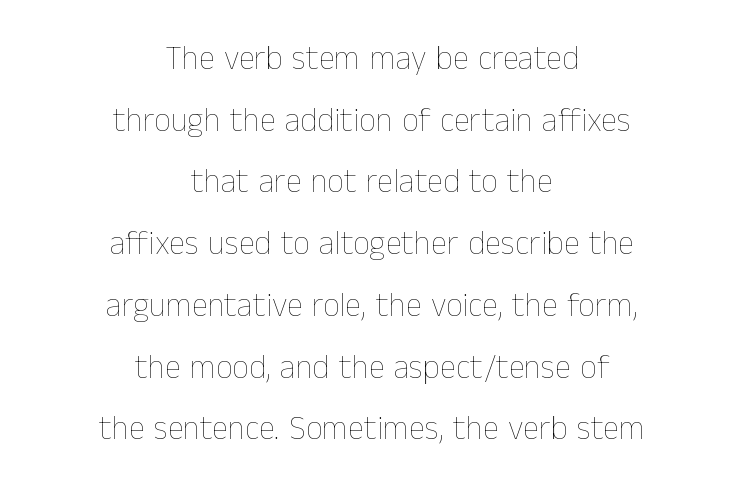
{"italic": "no", "bold": "no", "weight": "thin", "width": "normal", "stroke_contrast": "low", "x_height": "medium", "monospaced": "no", "underline": "no", "align": "center", "line_spacing_ratio": 1.87, "letter_spacing": "normal", "letter_spacing_em": 0.0, "glyph_px": 33}
